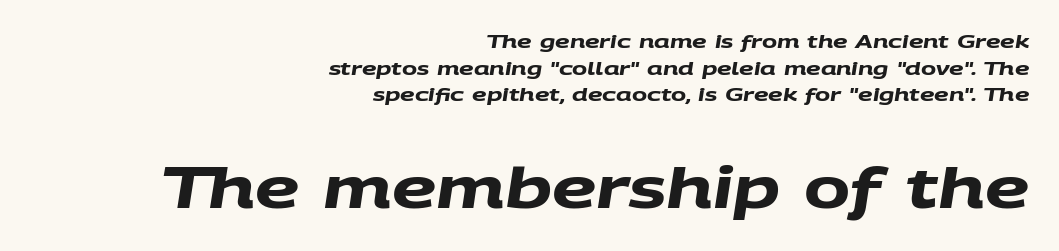
{"serif": "no", "bold": "yes", "weight": "heavy", "width": "wide", "stroke_contrast": "medium", "x_height": "large", "monospaced": "no", "underline": "no", "align": "right", "line_spacing": "normal", "line_spacing_ratio": 1.48, "letter_spacing": "normal", "letter_spacing_em": 0.0, "larger_block": "second", "size_ratio": 3.06, "glyph_px": 55}
